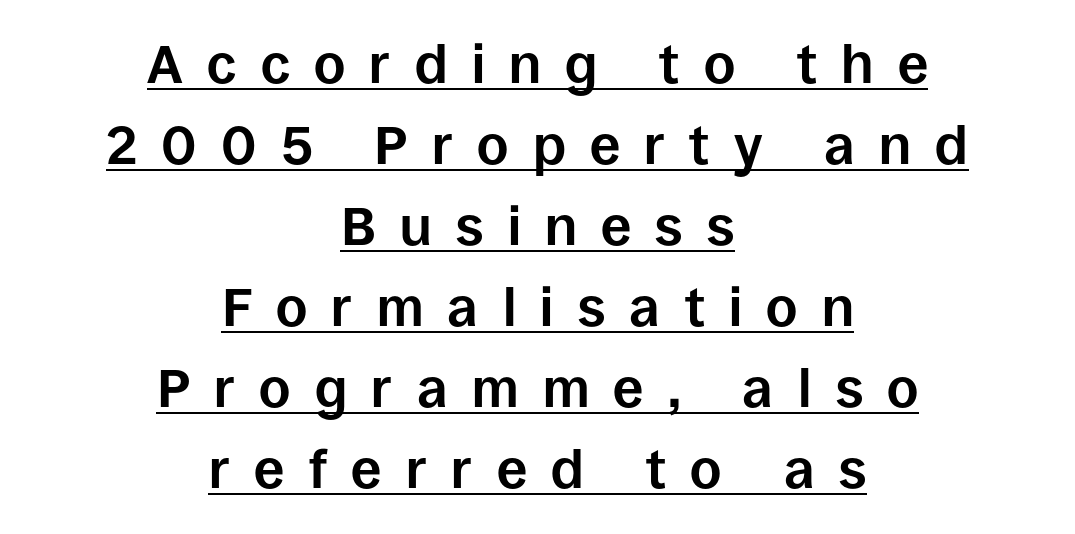
{"serif": "no", "italic": "no", "bold": "yes", "weight": "bold", "width": "normal", "stroke_contrast": "low", "x_height": "large", "monospaced": "no", "underline": "yes", "align": "center", "line_spacing": "normal", "line_spacing_ratio": 1.5, "letter_spacing": "wide", "letter_spacing_em": 0.45, "glyph_px": 54}
